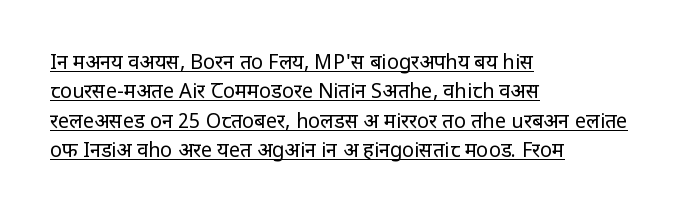
The image shows 20 px text type, upright; set left-aligned, normal line spacing (1.47x), normal letter spacing, underlined.
